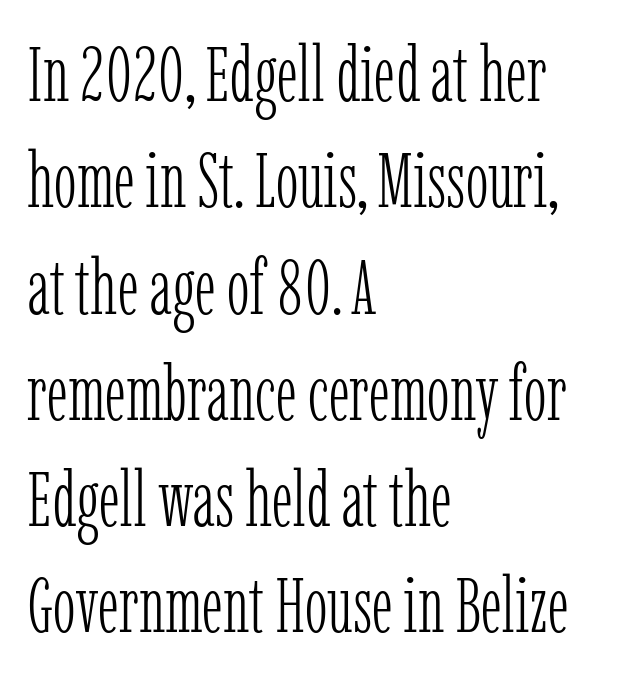
The image shows 77 px light, condensed serif type, upright; set left-aligned, normal line spacing (1.38x), normal letter spacing, not underlined; low stroke contrast and a medium x-height.
